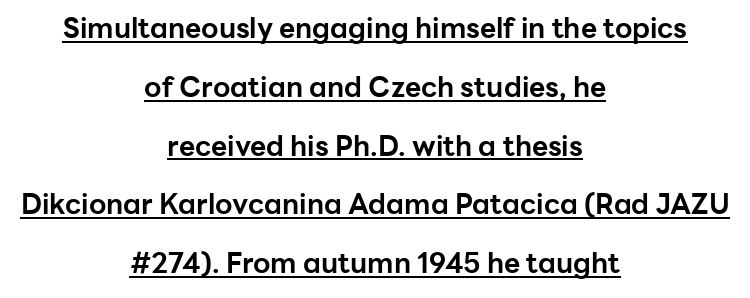
Q: Is the text bold? A: Yes.
Q: Is the text italic (slanted)? A: No, it is upright.
Q: Is the typeface a serif or a sans-serif typeface? A: Sans-serif.
Q: Is the text underlined? A: Yes.
Q: How is the paragraph aligned? A: Centered.
Q: Is the spacing between letters normal or unusually wide? A: Normal.
Q: Is the spacing between lines tight, normal or loose? A: Loose.
Q: Width (condensed, normal, or wide)? A: Normal.
Q: Stroke contrast? A: Low.
Q: x-height? A: Medium.
Q: Monospaced? A: No.
